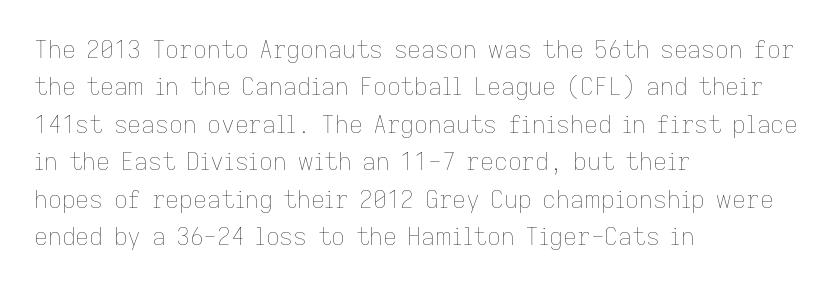
Evenly set lines give the paragraph a standard silhouette. Here the glyphs are tracked normally, forming tight word shapes. Rule under the text: the space is simply empty. Italic? Not at all — the glyphs are vertical. These glyphs show unthickened strokes, regular width or finer.
